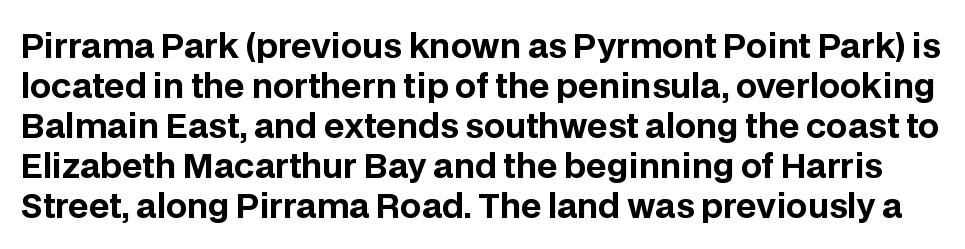
Q: Is the text bold? A: Yes.
Q: Is the text italic (slanted)? A: No, it is upright.
Q: Is the typeface a serif or a sans-serif typeface? A: Sans-serif.
Q: Is the text underlined? A: No.
Q: Is the spacing between letters normal or unusually wide? A: Normal.
Q: Width (condensed, normal, or wide)? A: Normal.
Q: Stroke contrast? A: Low.
Q: x-height? A: Large.
Q: Monospaced? A: No.
